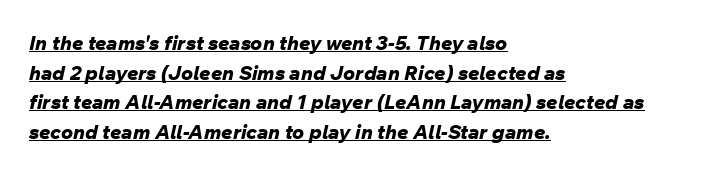
Q: Is the text bold? A: Yes.
Q: Is the text italic (slanted)? A: Yes, it leans right by about 12 degrees.
Q: Is the text underlined? A: Yes.
Q: How is the paragraph aligned? A: Left-aligned.
Q: Is the spacing between letters normal or unusually wide? A: Normal.
Q: Is the spacing between lines tight, normal or loose? A: Normal.
